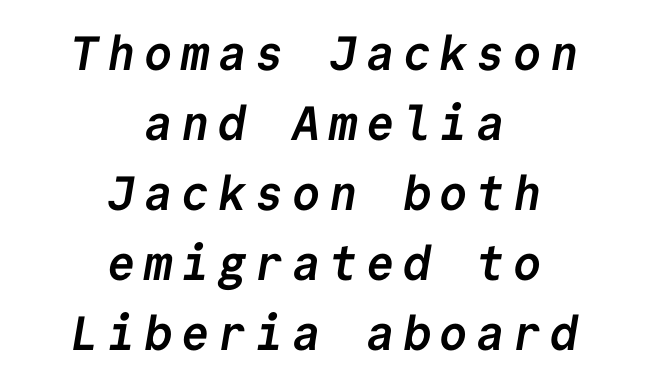
Q: Is the text bold? A: Yes.
Q: Is the typeface a serif or a sans-serif typeface? A: Sans-serif.
Q: Is the text underlined? A: No.
Q: How is the paragraph aligned? A: Centered.
Q: Is the spacing between lines tight, normal or loose? A: Normal.
Q: Width (condensed, normal, or wide)? A: Normal.
Q: Stroke contrast? A: Low.
Q: x-height? A: Medium.
Q: Monospaced? A: Yes.
